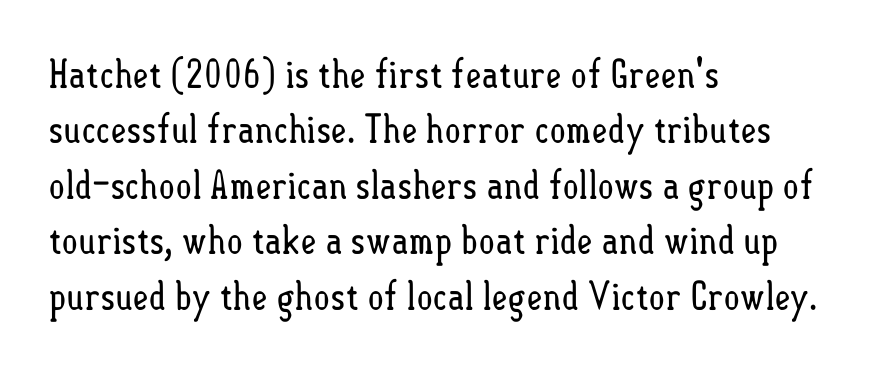
{"italic": "no", "bold": "no", "weight": "regular", "width": "condensed", "stroke_contrast": "low", "x_height": "small", "monospaced": "no", "underline": "no", "align": "left", "line_spacing": "normal", "line_spacing_ratio": 1.42, "letter_spacing": "normal", "letter_spacing_em": 0.0, "glyph_px": 39}
